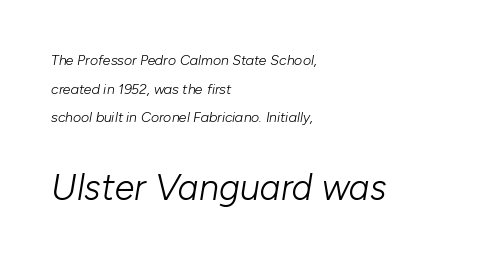
The letters are slanted; this is an italic face. Only glyphs here, with clear space below each row. The letters advance in unequal steps, a hallmark of proportional type. This sample uses plain, unmodified letter spacing. Compared with a centered layout, this one pins lines to the left instead.
